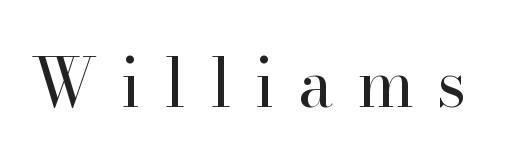
The image shows 67 px regular-weight serif type, upright; set unusually wide letter spacing (+0.35 em), not underlined; high stroke contrast and a small x-height.
